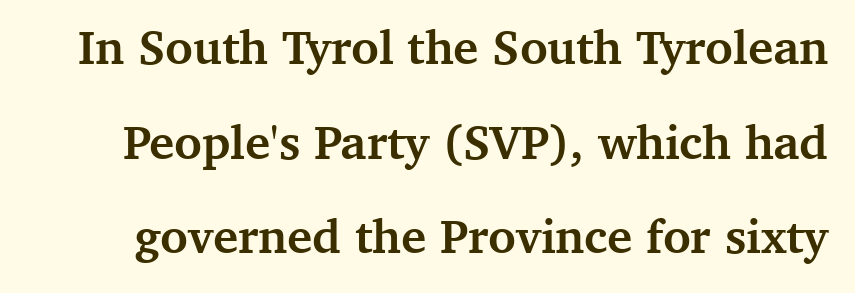
The image shows 48 px semibold serif type, upright; set loose line spacing (1.97x), normal letter spacing, not underlined; medium stroke contrast and a medium x-height.
